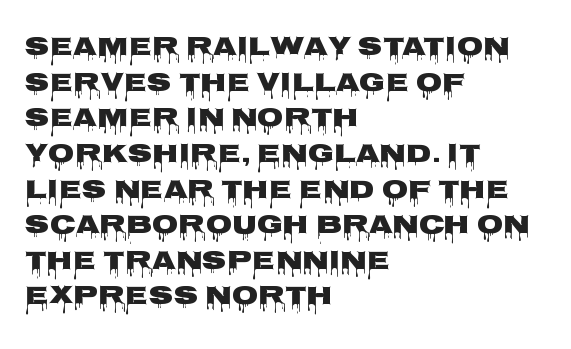
The image shows 27 px bold type, upright; set left-aligned, normal line spacing (1.32x), normal letter spacing, not underlined.
